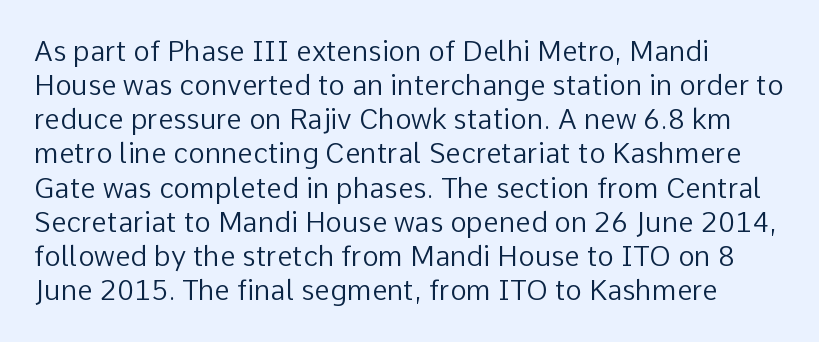
The image shows 28 px regular-weight sans-serif type, upright; set left-aligned, line spacing 1.22x, normal letter spacing, not underlined; low stroke contrast and a medium x-height.
